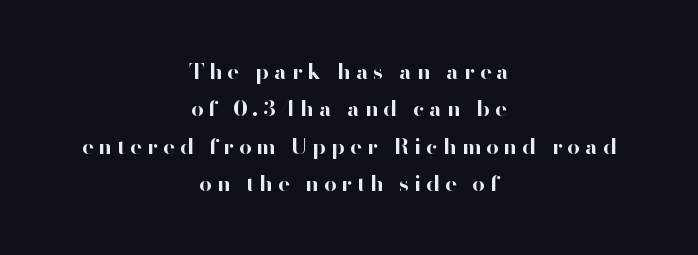
The image shows 22 px bold type, upright; set centered, normal line spacing (1.7x), unusually wide letter spacing (+0.23 em), not underlined.
